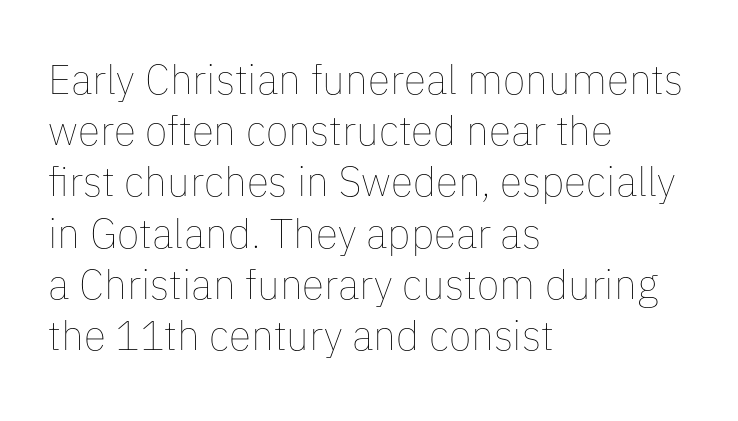
Q: Is the text bold? A: No.
Q: Is the text italic (slanted)? A: No, it is upright.
Q: Is the text underlined? A: No.
Q: How is the paragraph aligned? A: Left-aligned.
Q: Is the spacing between letters normal or unusually wide? A: Normal.
Q: Is the spacing between lines tight, normal or loose? A: Normal.
Q: Width (condensed, normal, or wide)? A: Normal.
Q: Stroke contrast? A: Low.
Q: x-height? A: Medium.
Q: Monospaced? A: No.
